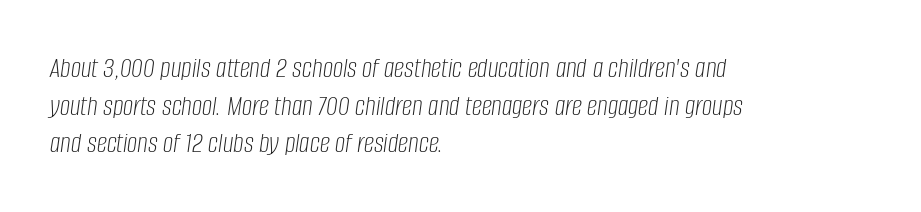
Q: Is the text bold? A: No.
Q: Is the text italic (slanted)? A: Yes, it leans right by about 8 degrees.
Q: Is the text underlined? A: No.
Q: How is the paragraph aligned? A: Left-aligned.
Q: Is the spacing between letters normal or unusually wide? A: Normal.
Q: Is the spacing between lines tight, normal or loose? A: Normal.
Q: Width (condensed, normal, or wide)? A: Condensed.
Q: Stroke contrast? A: Low.
Q: x-height? A: Large.
Q: Monospaced? A: No.
